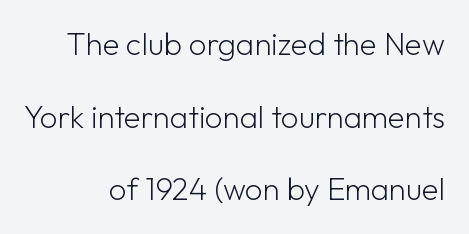
Q: Is the text bold? A: No.
Q: Is the text italic (slanted)? A: No, it is upright.
Q: Is the typeface a serif or a sans-serif typeface? A: Sans-serif.
Q: Is the text underlined? A: No.
Q: How is the paragraph aligned? A: Right-aligned.
Q: Is the spacing between letters normal or unusually wide? A: Normal.
Q: Is the spacing between lines tight, normal or loose? A: Loose.
Q: Width (condensed, normal, or wide)? A: Normal.
Q: Stroke contrast? A: Low.
Q: x-height? A: Medium.
Q: Monospaced? A: No.
